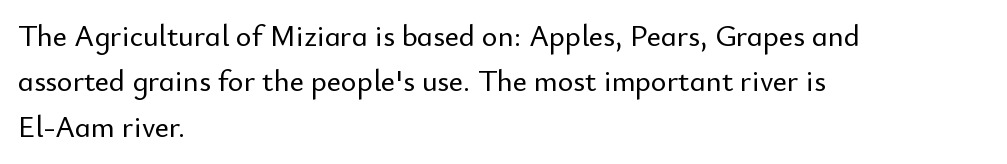
Each word holds together tightly as a unit, with standard inter-letter gaps. Teacher's note: observe the even left margin — that is flush-left alignment. The foot of each line stays bare and open. Posture: straight, roman, zero tilt. Serifs: no, the terminals of the letterforms are clean. Regarding leading, the lines here are spaced in the standard way.
